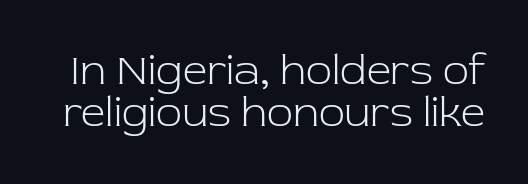
The letters advance in unequal steps, a hallmark of proportional type. Descender tails drop into unmarked territory. A light-to-regular cut is what we see here. No italicization has been applied; the sample stays upright.
